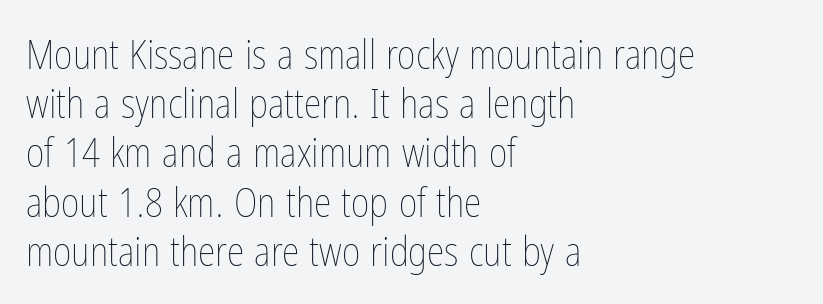
Q: Is the text bold? A: No.
Q: Is the text italic (slanted)? A: No, it is upright.
Q: Is the text underlined? A: No.
Q: How is the paragraph aligned? A: Left-aligned.
Q: Is the spacing between letters normal or unusually wide? A: Normal.
Q: Width (condensed, normal, or wide)? A: Condensed.
Q: Stroke contrast? A: Low.
Q: x-height? A: Medium.
Q: Monospaced? A: No.
